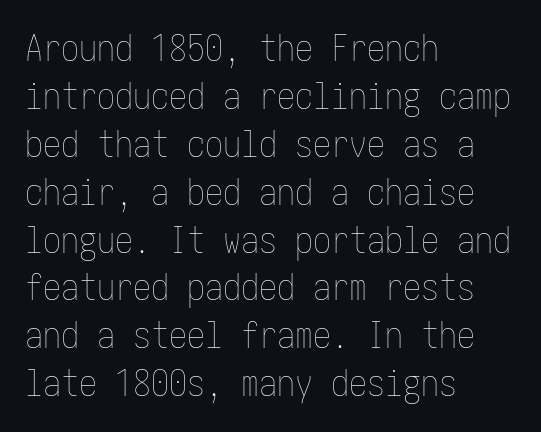
Q: Is the text bold? A: No.
Q: Is the text italic (slanted)? A: No, it is upright.
Q: Is the text underlined? A: No.
Q: How is the paragraph aligned? A: Left-aligned.
Q: Is the spacing between letters normal or unusually wide? A: Normal.
Q: Is the spacing between lines tight, normal or loose? A: Normal.
Q: Width (condensed, normal, or wide)? A: Condensed.
Q: Stroke contrast? A: Low.
Q: x-height? A: Medium.
